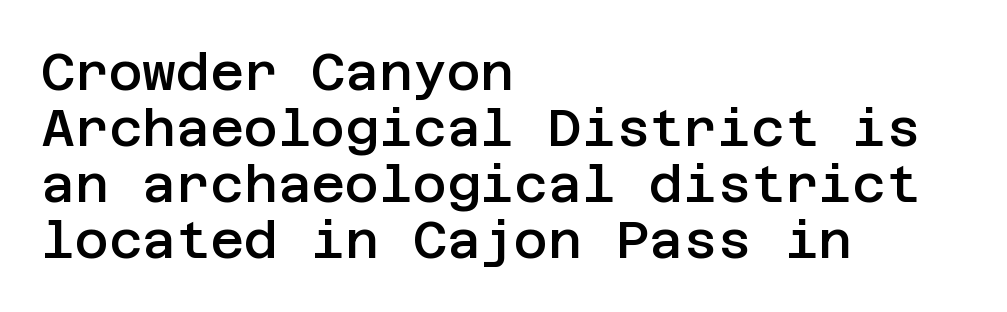
Is there any slant? The stems are plumb. The lines in this sample share a left origin and differ only in where they stop. No word sits above an underline. The typeface chosen for these lines omits serifs. Reading down the column, the eye jumps only a short way to each next line.
